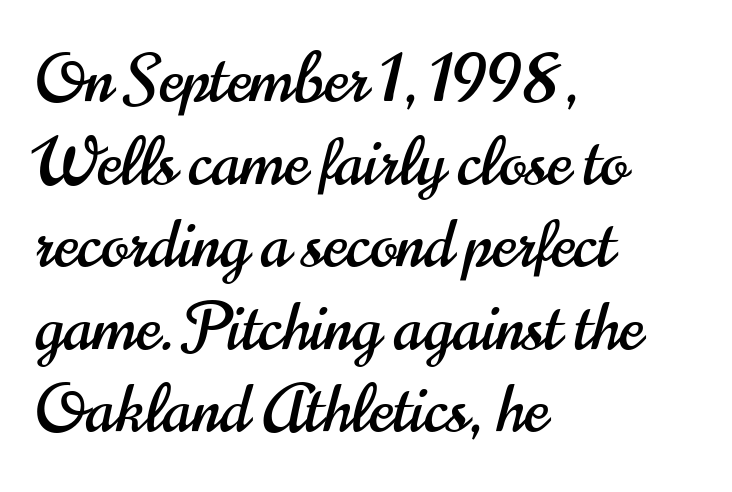
The passage shown is typed in a proportional face where columns would drift. Here the glyphs are tracked normally, forming tight word shapes. The characters display no serif detailing; their extremities are plain. Vertically, the passage feels balanced, rows spaced as you'd expect.
